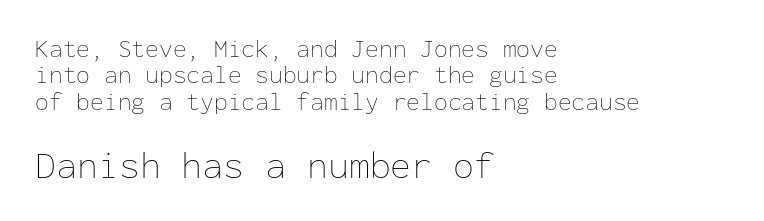
{"italic": "no", "bold": "no", "weight": "thin", "width": "normal", "stroke_contrast": "low", "x_height": "medium", "monospaced": "yes", "underline": "no", "align": "left", "line_spacing": "tight", "line_spacing_ratio": 1.06, "letter_spacing": "normal", "letter_spacing_em": 0.0, "larger_block": "second", "size_ratio": 1.52, "glyph_px": 38}
